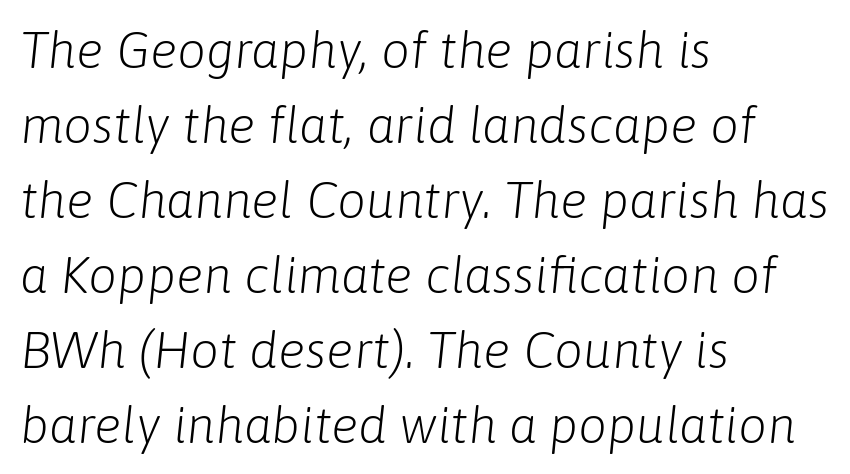
This sample is left-justified, so line endings fall wherever the words run out. The specimen reads as italic at a glance. Spacing verdict: proportional, widths tailored to each character. Line spacing here is normal.
